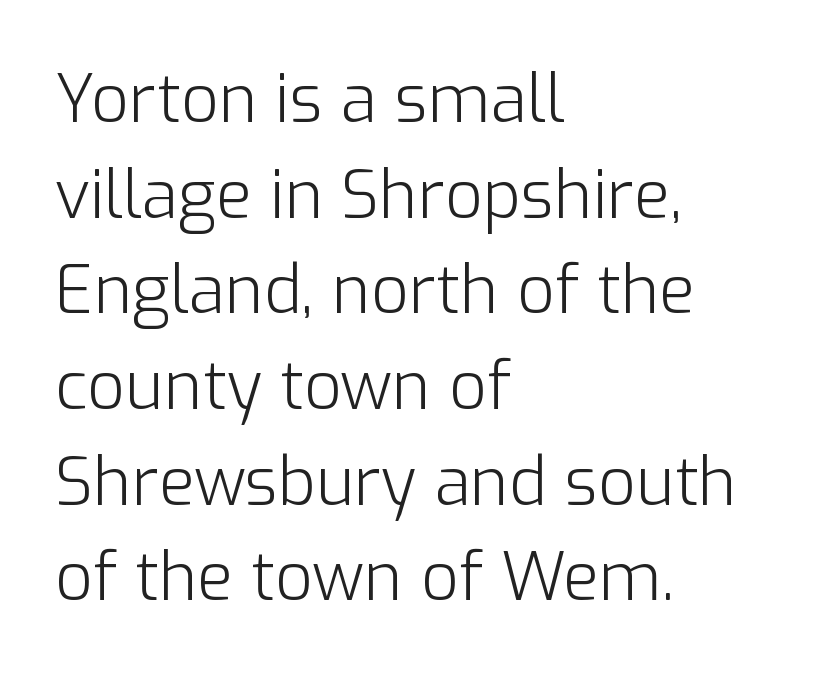
The image shows 66 px light sans-serif type, upright; set left-aligned, normal line spacing (1.45x), normal letter spacing, not underlined; low stroke contrast and a medium x-height.
